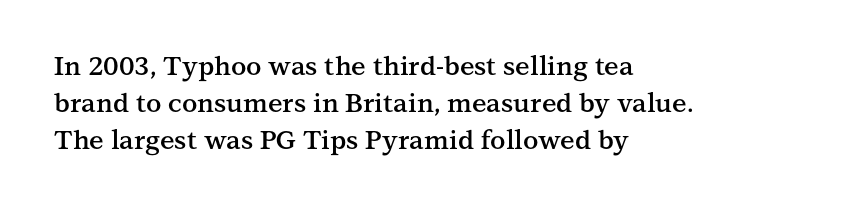
{"italic": "no", "bold": "semi", "underline": "no", "align": "left", "line_spacing": "normal", "line_spacing_ratio": 1.42, "letter_spacing": "normal", "letter_spacing_em": 0.0, "glyph_px": 26}
